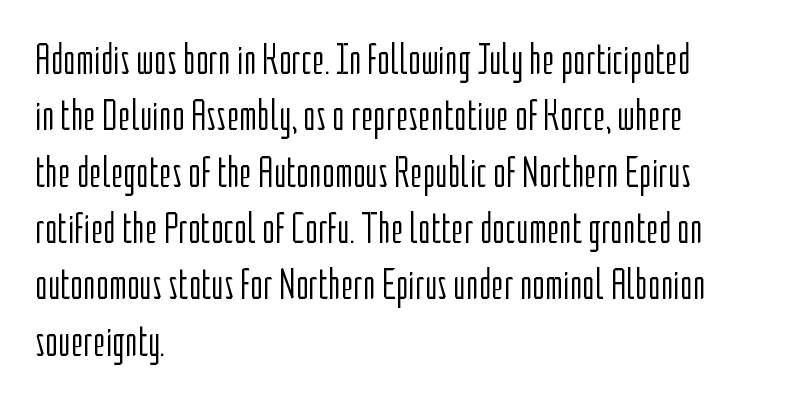
The image shows 43 px light, condensed sans-serif type, upright; set left-aligned, normal line spacing (1.31x), normal letter spacing, not underlined; low stroke contrast and a medium x-height.
